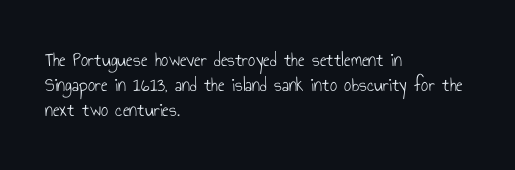
Underline: absent. These glyphs show unthickened strokes, regular width or finer. The leading is moderate, giving the passage an even texture. Upright lettering throughout.
